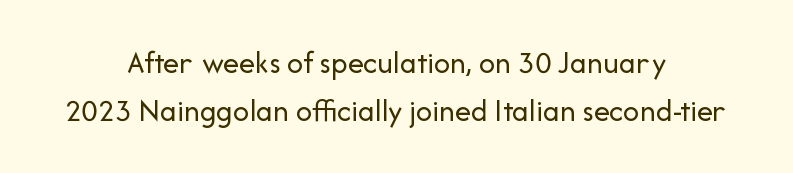
{"serif": "no", "italic": "no", "bold": "no", "weight": "regular", "width": "normal", "stroke_contrast": "low", "x_height": "medium", "monospaced": "no", "underline": "no", "align": "center", "line_spacing": "normal", "line_spacing_ratio": 1.5, "letter_spacing": "normal", "letter_spacing_em": 0.0, "glyph_px": 32}
